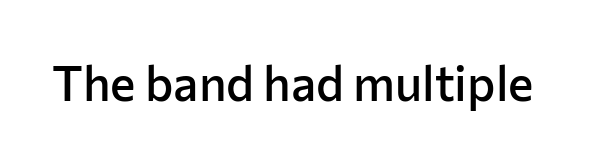
{"serif": "no", "italic": "no", "bold": "semi", "weight": "semibold", "width": "normal", "stroke_contrast": "low", "x_height": "medium", "monospaced": "no", "underline": "no", "letter_spacing": "normal", "letter_spacing_em": 0.0, "glyph_px": 48}
